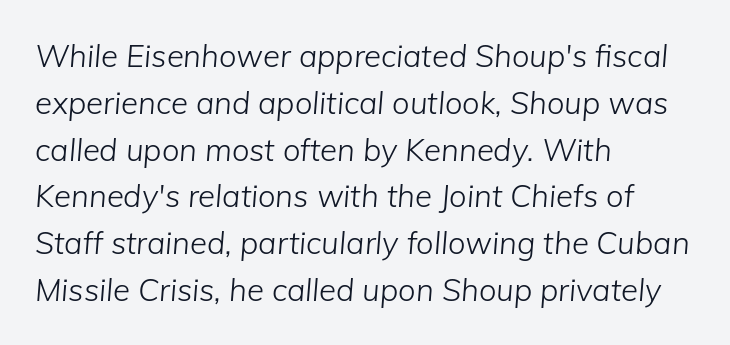
The image shows 31 px light type, italic (leaning right); set left-aligned, normal line spacing (1.51x), normal letter spacing, not underlined; low stroke contrast and a medium x-height.
